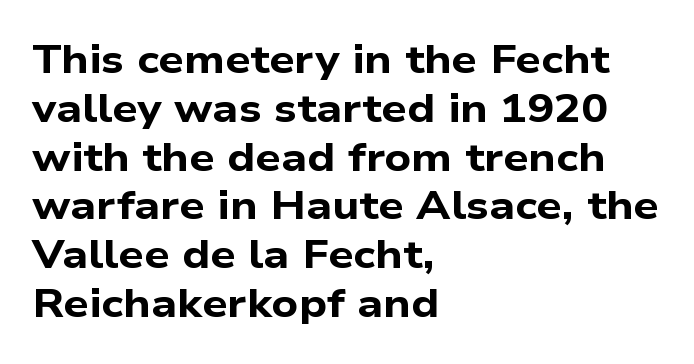
Spacing verdict: proportional, widths tailored to each character. Tracking here is standard; glyphs follow each other at the usual distance. The glyphs are unaccompanied by any horizontal stroke below them. Every row of glyphs begins at an identical x-position on the left. Typographically, this falls in the sans-serif category.
